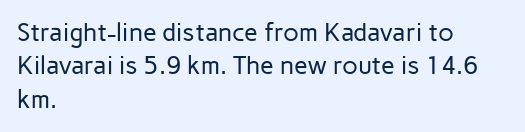
Notice how the stems are strictly vertical — no italics here. Clear beneath every line of the passage. Compared with typical paragraphs, the rows here are spaced about the same. The letters look calm and open, with moderate or lighter stems. Spacing between characters is what you'd get straight out of the box.
